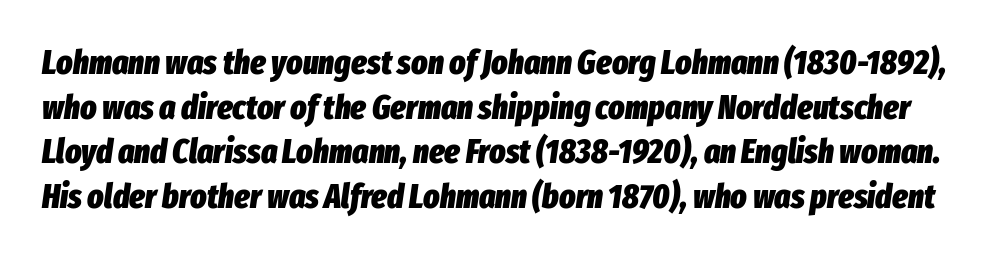
Q: Is the text bold? A: Yes.
Q: Is the text italic (slanted)? A: Yes, it leans right by about 8 degrees.
Q: Is the text underlined? A: No.
Q: Is the spacing between letters normal or unusually wide? A: Normal.
Q: Is the spacing between lines tight, normal or loose? A: Normal.
Q: Width (condensed, normal, or wide)? A: Condensed.
Q: Stroke contrast? A: Low.
Q: x-height? A: Medium.
Q: Monospaced? A: No.
